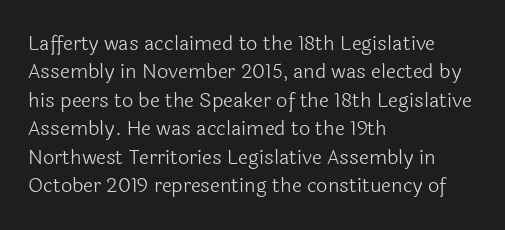
The image shows 20 px text type, upright; set left-aligned, normal line spacing (1.42x), normal letter spacing, not underlined.
